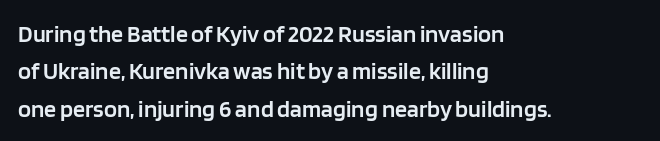
{"italic": "no", "bold": "semi", "underline": "no", "align": "left", "line_spacing": "normal", "line_spacing_ratio": 1.56, "letter_spacing": "normal", "letter_spacing_em": 0.0, "glyph_px": 24}
